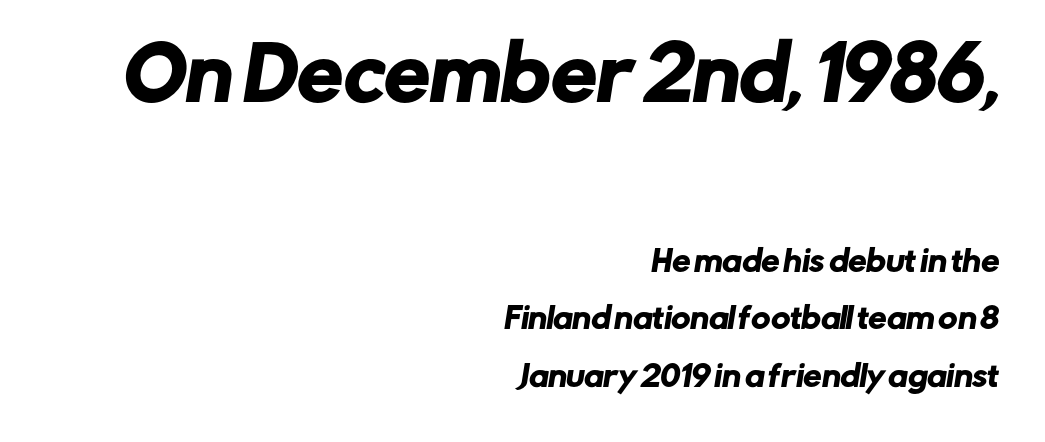
Q: Is the typeface a serif or a sans-serif typeface? A: Sans-serif.
Q: Is the text underlined? A: No.
Q: How is the paragraph aligned? A: Right-aligned.
Q: Is the spacing between letters normal or unusually wide? A: Normal.
Q: Is the spacing between lines tight, normal or loose? A: Loose.
Q: Which block of text is set in a larger size, the first (top) or the second (bottom)? A: The first (top) one.
Q: Width (condensed, normal, or wide)? A: Normal.
Q: Stroke contrast? A: Low.
Q: x-height? A: Medium.
Q: Monospaced? A: No.
